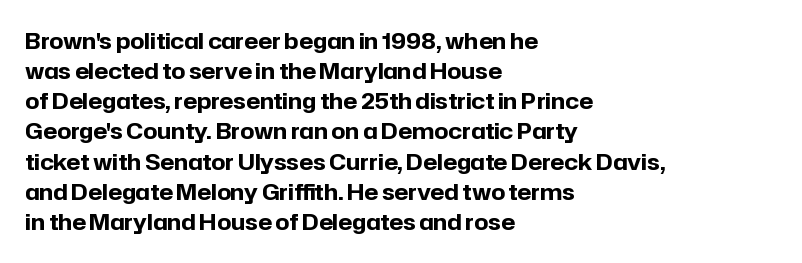
Q: Is the text bold? A: Yes.
Q: Is the text italic (slanted)? A: No, it is upright.
Q: Is the text underlined? A: No.
Q: How is the paragraph aligned? A: Left-aligned.
Q: Is the spacing between letters normal or unusually wide? A: Normal.
Q: Is the spacing between lines tight, normal or loose? A: Normal.
